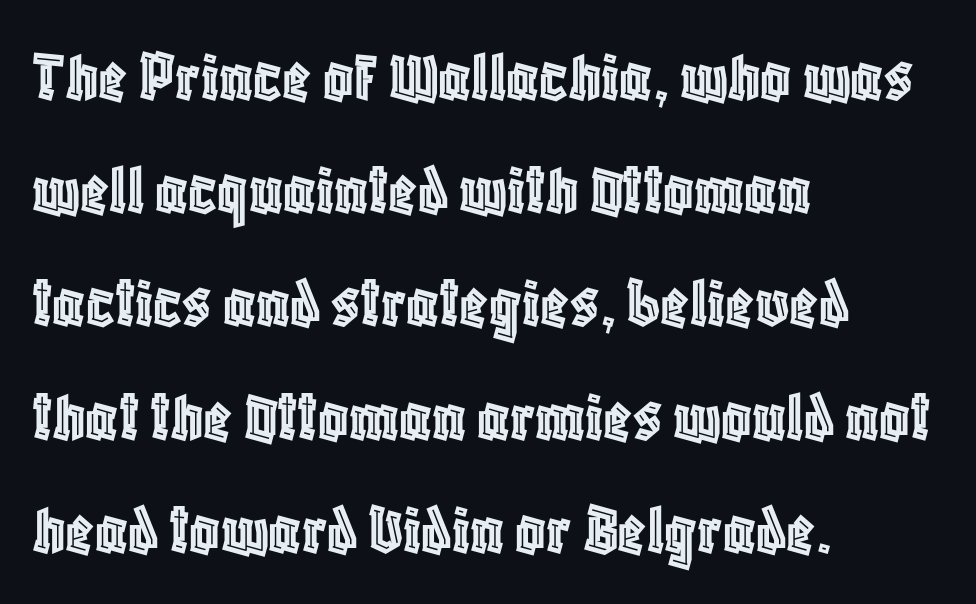
The image shows 74 px condensed type, upright; set left-aligned, normal line spacing (1.53x), normal letter spacing, not underlined; a large x-height.
